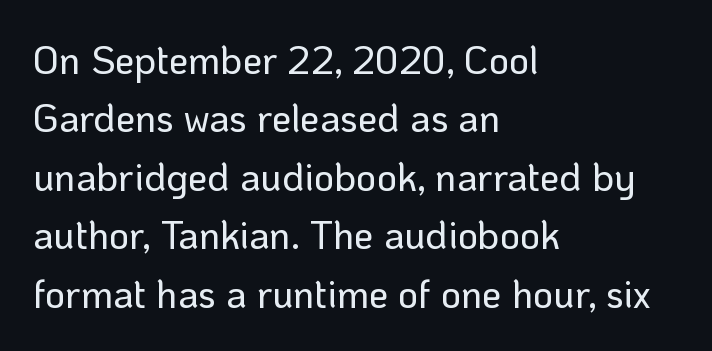
You can tell from the bare stems that sans-serif type was used. Layout note: lines flush left. Looks like regular typesetting: each glyph gets only the width it needs. The area under the type is left untouched.
